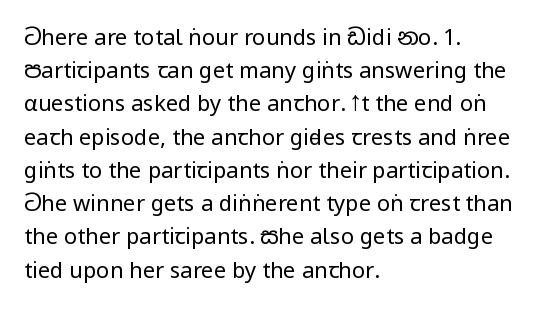
Tall strokes in this sample are plumb rather than angled. Weight: regular or lighter. Tracking value appears to be zero — textbook default spacing. The passage shown stacks its lines at a standard gap. The lines in this sample share a left origin and differ only in where they stop. Anything drawn beneath the words? Only blank space.
